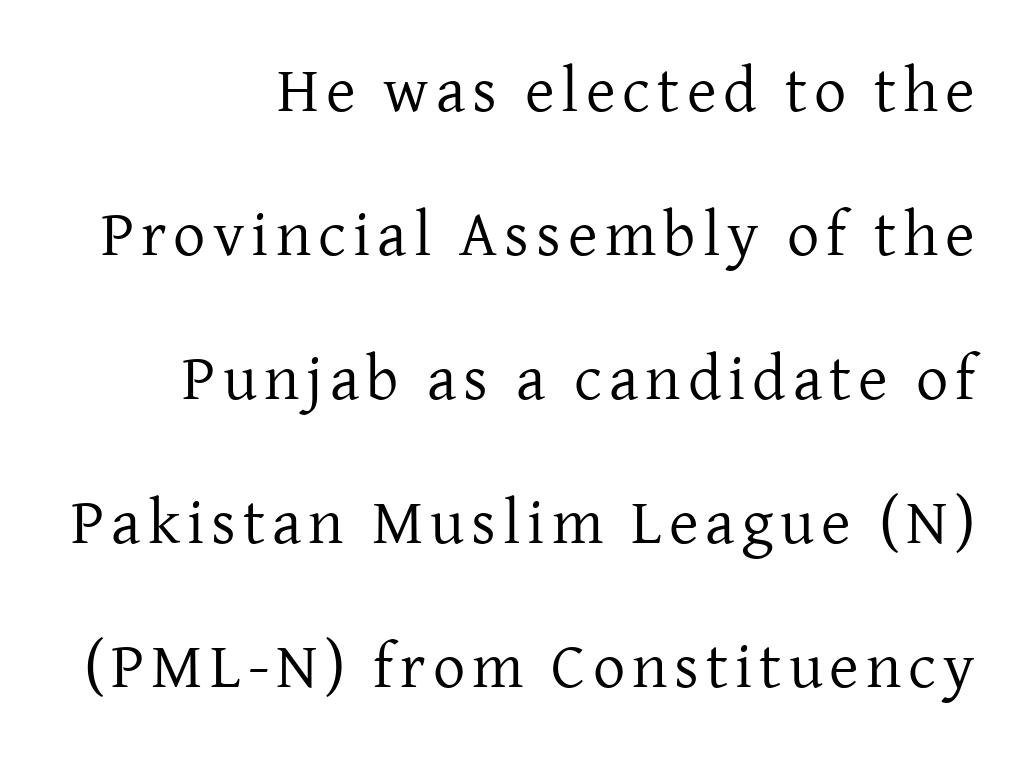
Q: Is the text bold? A: No.
Q: Is the text italic (slanted)? A: No, it is upright.
Q: Is the typeface a serif or a sans-serif typeface? A: Serif.
Q: Is the text underlined? A: No.
Q: How is the paragraph aligned? A: Right-aligned.
Q: Is the spacing between lines tight, normal or loose? A: Loose.
Q: Width (condensed, normal, or wide)? A: Normal.
Q: Stroke contrast? A: Low.
Q: x-height? A: Medium.
Q: Monospaced? A: No.
